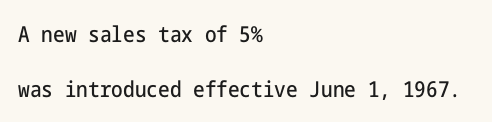
This is the regular roman posture of the typeface. Only glyphs here, with clear space below each row. This sample uses plain, unmodified letter spacing. A student would call this left alignment; a typographer would say flush left, rag right. Leading: increased.
